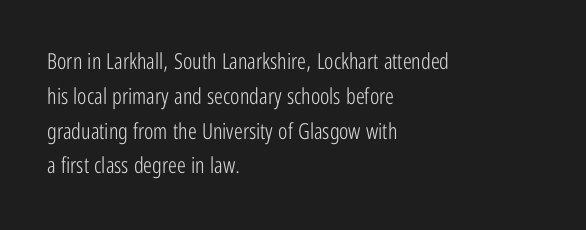
All the whitespace from short lines collects on the right. No extra tracking has been applied to these lines. Characters remain perfectly vertical along every line. The space beneath each line is pristine and unruled. Vertical stems look standard width or narrower in stroke.
